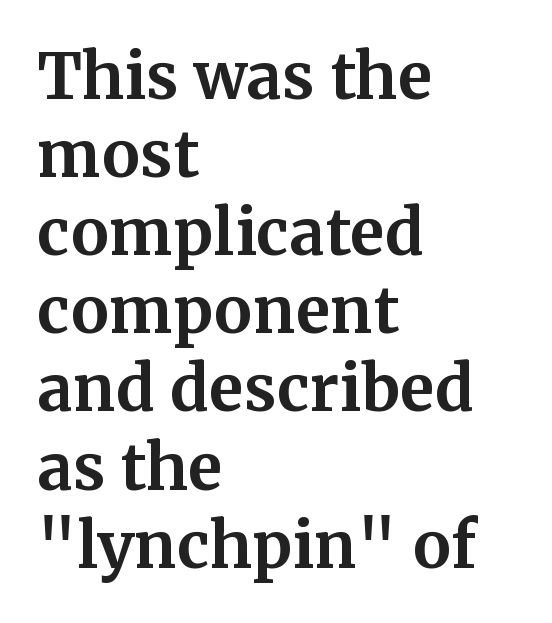
Q: Is the text bold? A: Yes.
Q: Is the text italic (slanted)? A: No, it is upright.
Q: Is the typeface a serif or a sans-serif typeface? A: Serif.
Q: Is the text underlined? A: No.
Q: How is the paragraph aligned? A: Left-aligned.
Q: Is the spacing between letters normal or unusually wide? A: Normal.
Q: Width (condensed, normal, or wide)? A: Normal.
Q: Stroke contrast? A: Medium.
Q: x-height? A: Medium.
Q: Monospaced? A: No.
